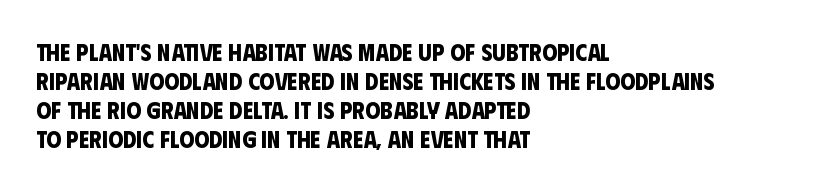
A student would call this left alignment; a typographer would say flush left, rag right. A typesetter would call this zero additional tracking. The zone under the glyphs is completely vacant. Pretty heavy lettering here — definitely bold.
